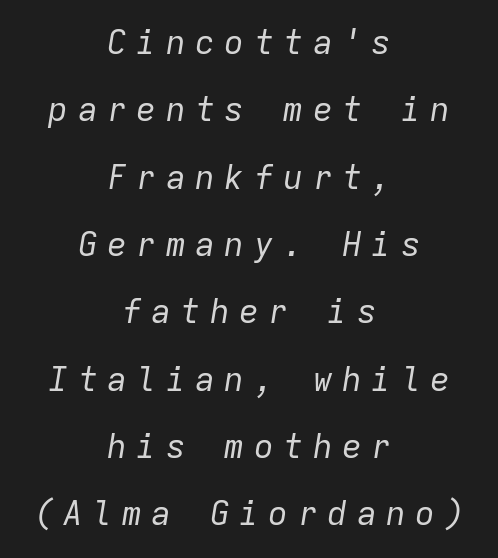
The image shows 33 px regular-weight type, italic (leaning right), monospaced; set centered, loose line spacing (2.04x), unusually wide letter spacing (+0.29 em), not underlined; low stroke contrast and a medium x-height.
